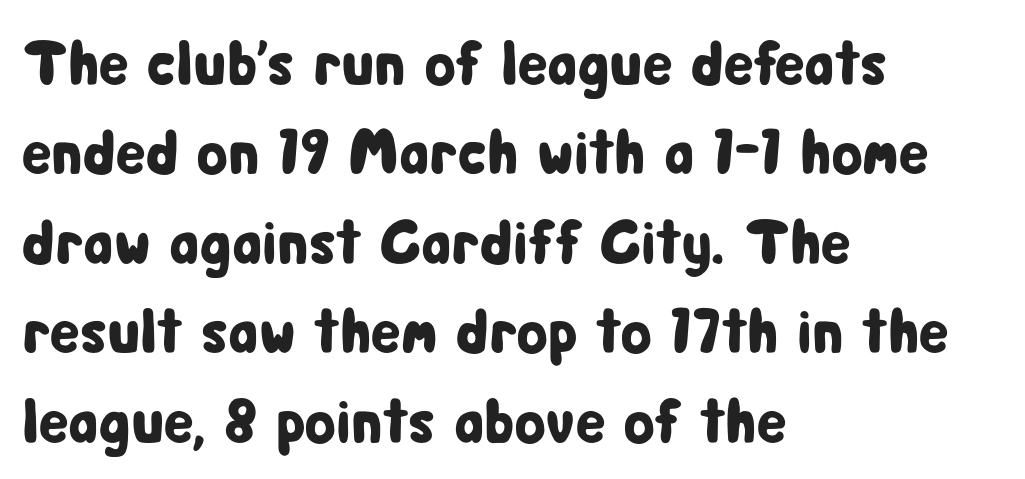
The typography opts for an upright posture over an oblique one. The rows are spaced the way most documents space them. Check under the words: just untouched page. A classic flush-left, rag-right setting is used for this passage.
